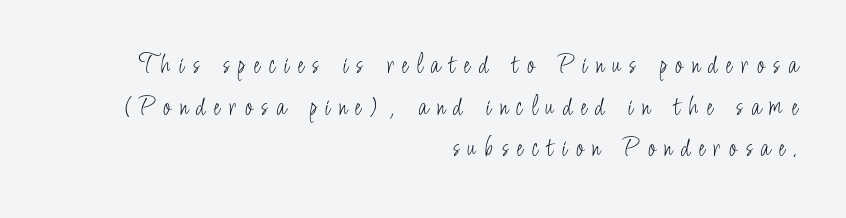
The image shows 28 px light, condensed sans-serif type; set right-aligned, normal line spacing (1.49x), unusually wide letter spacing (+0.3 em), not underlined; low stroke contrast and a small x-height.
